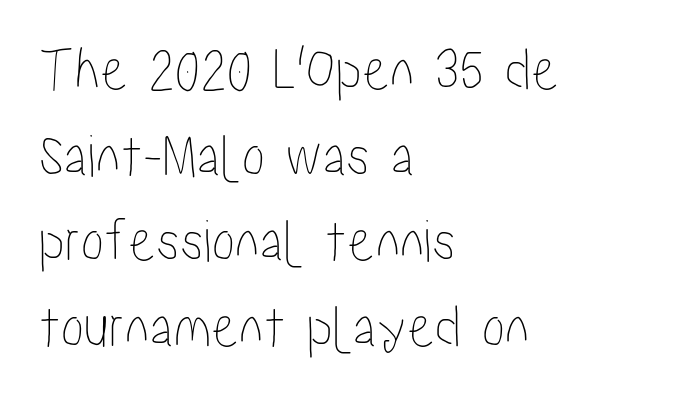
{"italic": "no", "width": "condensed", "stroke_contrast": "low", "x_height": "medium", "monospaced": "no", "underline": "no", "align": "left", "line_spacing": "normal", "line_spacing_ratio": 1.38, "letter_spacing": "normal", "letter_spacing_em": 0.0, "glyph_px": 62}
